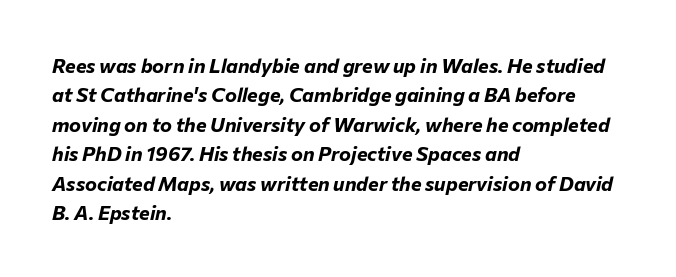
Q: Is the text bold? A: Yes.
Q: Is the text italic (slanted)? A: Yes, it leans right by about 12 degrees.
Q: Is the text underlined? A: No.
Q: How is the paragraph aligned? A: Left-aligned.
Q: Is the spacing between letters normal or unusually wide? A: Normal.
Q: Is the spacing between lines tight, normal or loose? A: Normal.
